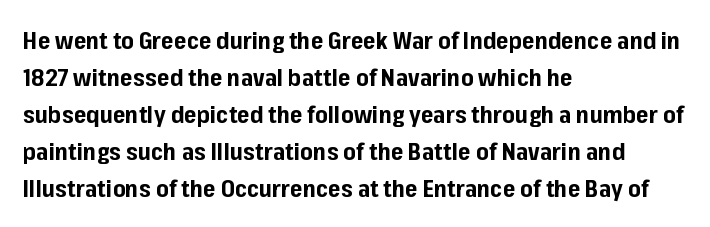
The image shows 24 px bold type, upright; set left-aligned, normal line spacing (1.54x), normal letter spacing, not underlined.
